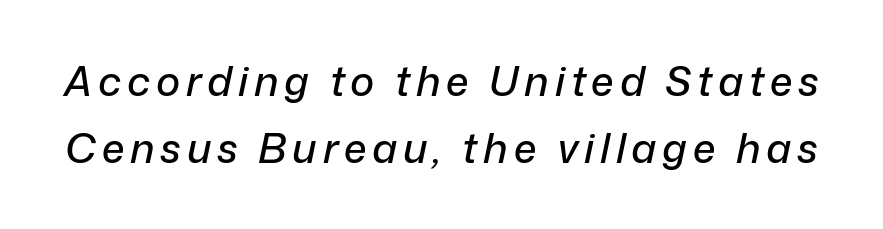
Q: Is the text italic (slanted)? A: Yes, it leans right by about 12 degrees.
Q: Is the text underlined? A: No.
Q: Is the spacing between lines tight, normal or loose? A: Normal.
Q: Width (condensed, normal, or wide)? A: Normal.
Q: Stroke contrast? A: Low.
Q: x-height? A: Medium.
Q: Monospaced? A: No.
